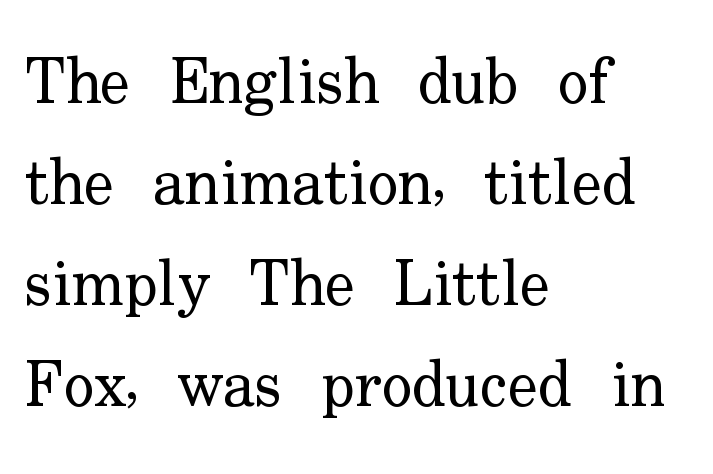
The image shows 64 px regular-weight serif type, upright; set left-aligned, normal line spacing (1.58x), normal letter spacing, not underlined; low stroke contrast and a small x-height.
